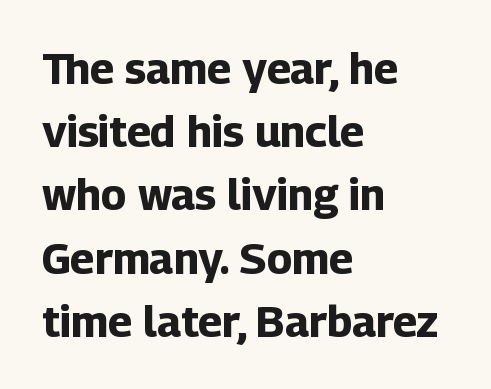
The image shows 43 px bold sans-serif type, upright; set left-aligned, normal line spacing (1.47x), normal letter spacing, not underlined; low stroke contrast and a medium x-height.
